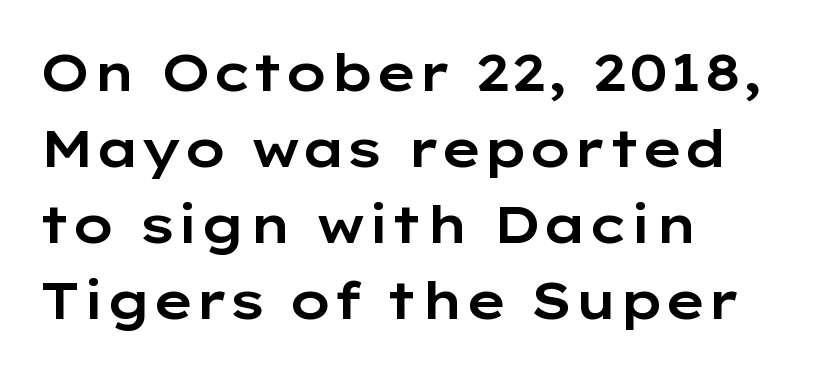
The image shows 52 px wide sans-serif type, upright; set left-aligned, normal line spacing (1.46x), normal letter spacing, not underlined; low stroke contrast and a medium x-height.
